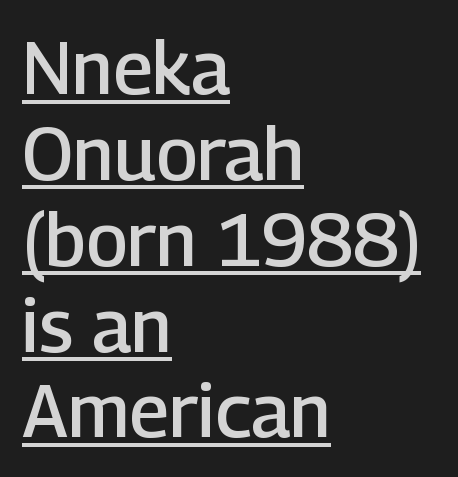
Q: Is the text bold? A: Semi-bold.
Q: Is the text italic (slanted)? A: No, it is upright.
Q: Is the typeface a serif or a sans-serif typeface? A: Sans-serif.
Q: Is the text underlined? A: Yes.
Q: How is the paragraph aligned? A: Left-aligned.
Q: Is the spacing between letters normal or unusually wide? A: Normal.
Q: Width (condensed, normal, or wide)? A: Normal.
Q: Stroke contrast? A: Low.
Q: x-height? A: Medium.
Q: Monospaced? A: No.
